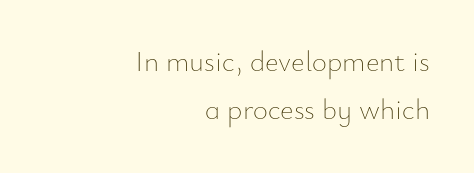
Q: Is the text bold? A: No.
Q: Is the text italic (slanted)? A: No, it is upright.
Q: Is the text underlined? A: No.
Q: How is the paragraph aligned? A: Right-aligned.
Q: Is the spacing between letters normal or unusually wide? A: Normal.
Q: Is the spacing between lines tight, normal or loose? A: Normal.
Q: Width (condensed, normal, or wide)? A: Normal.
Q: Stroke contrast? A: Low.
Q: x-height? A: Small.
Q: Monospaced? A: No.
